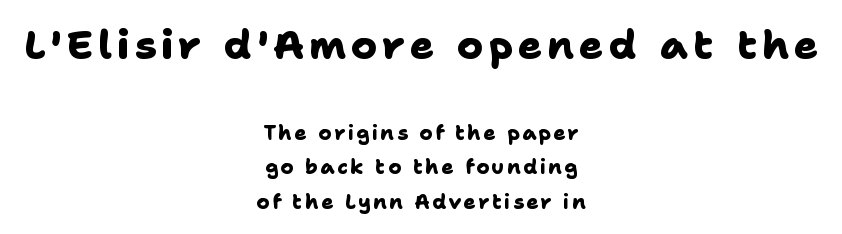
{"serif": "no", "bold": "yes", "weight": "heavy", "width": "normal", "stroke_contrast": "low", "x_height": "medium", "monospaced": "no", "underline": "no", "align": "center", "line_spacing_ratio": 1.72, "larger_block": "first", "size_ratio": 2.0, "glyph_px": 40}
